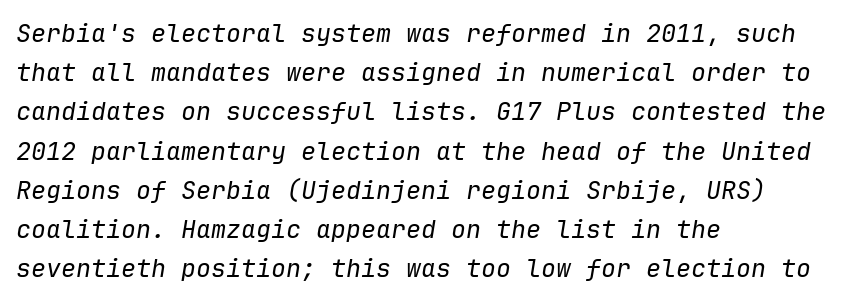
This is not heavy type; no bold has been used. The rendering applies a slant to the glyphs. The ragged edge is on the right, which tells us the setting is flush left. Clear beneath every line of the passage.
